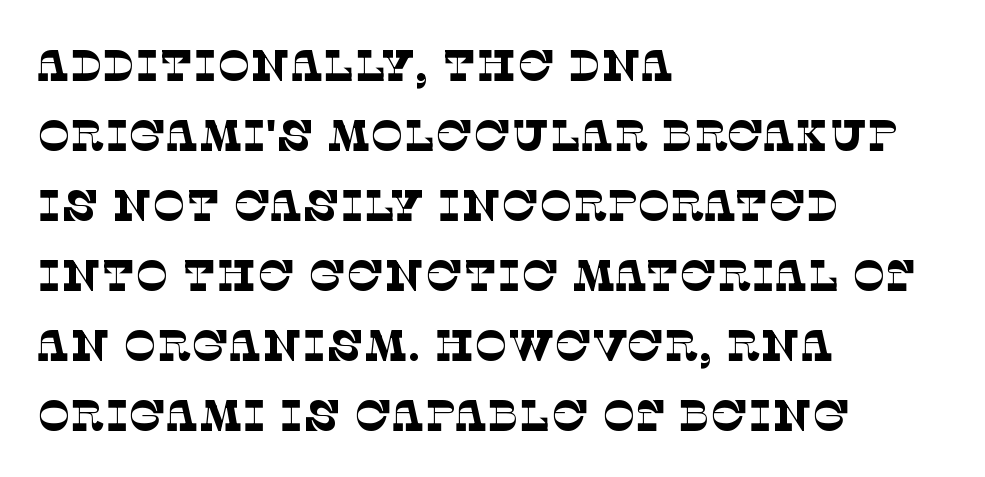
The image shows 44 px thin serif type; set left-aligned, normal line spacing (1.59x), normal letter spacing, not underlined; low stroke contrast and a large x-height.
